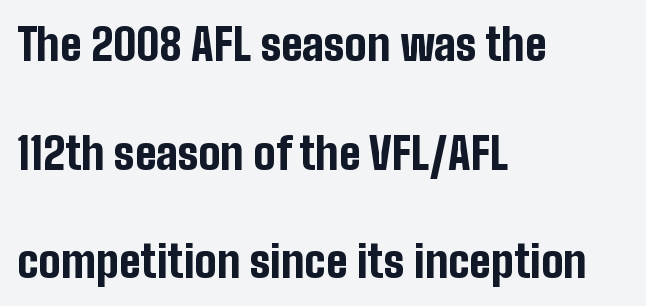
{"serif": "no", "italic": "no", "bold": "yes", "weight": "bold", "width": "condensed", "stroke_contrast": "low", "x_height": "medium", "monospaced": "no", "underline": "no", "align": "left", "line_spacing": "loose", "line_spacing_ratio": 2.47, "letter_spacing": "normal", "letter_spacing_em": 0.0, "glyph_px": 44}
